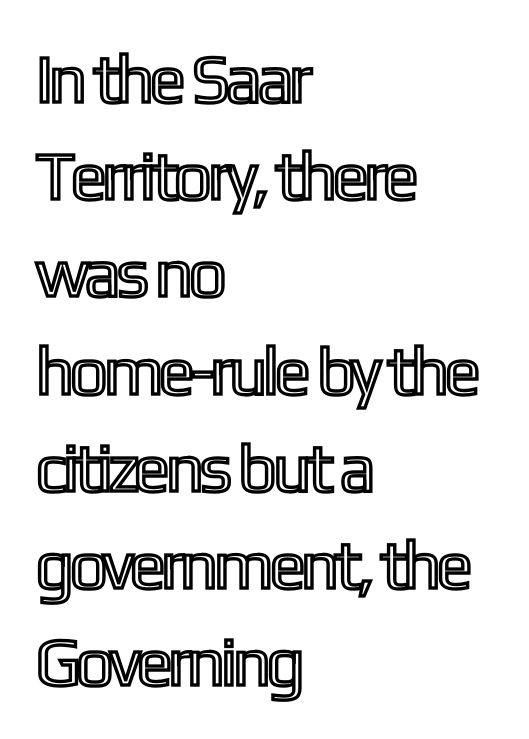
Quick note: not italic, upright. This block has exactly the height ordinary leading produces. Characters follow at the spacing the type designer built in. Is this a fixed-width face? No — the glyphs have proportional, varying widths. The passage shown is not underscored anywhere. The paragraph has a hard left edge and a soft right edge.
